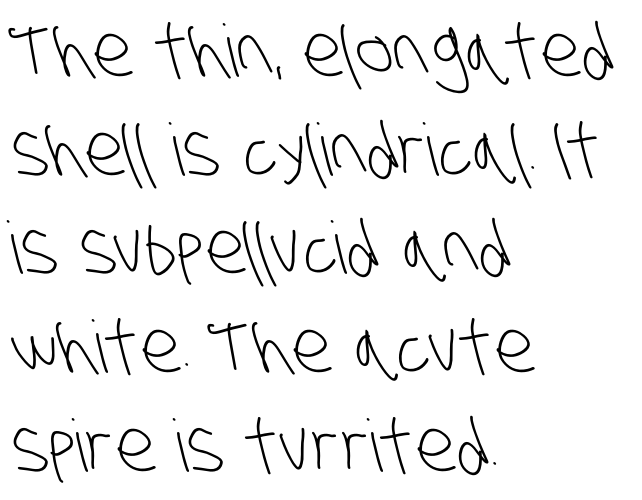
Q: Is the text bold? A: No.
Q: Is the typeface a serif or a sans-serif typeface? A: Sans-serif.
Q: Is the text underlined? A: No.
Q: How is the paragraph aligned? A: Left-aligned.
Q: Is the spacing between letters normal or unusually wide? A: Normal.
Q: Is the spacing between lines tight, normal or loose? A: Normal.
Q: Width (condensed, normal, or wide)? A: Condensed.
Q: Stroke contrast? A: Low.
Q: x-height? A: Large.
Q: Monospaced? A: No.
